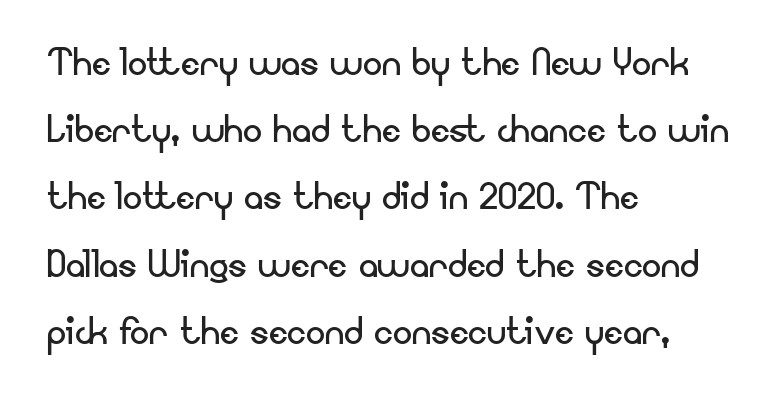
Interline gaps are of average width in this sample. The characters display no serif detailing; their extremities are plain. The face looks like a standard text weight, possibly lighter. You can tell it's not italic because the verticals are truly vertical. Tracking value appears to be zero — textbook default spacing.
